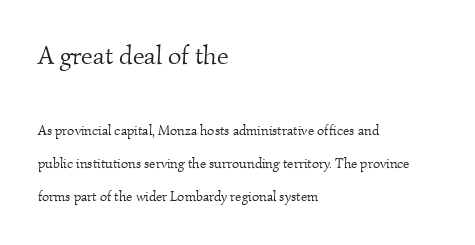
{"bold": "no", "underline": "no", "align": "left", "line_spacing": "loose", "line_spacing_ratio": 2.38, "letter_spacing": "normal", "letter_spacing_em": 0.0, "larger_block": "first", "size_ratio": 1.86, "glyph_px": 26}
